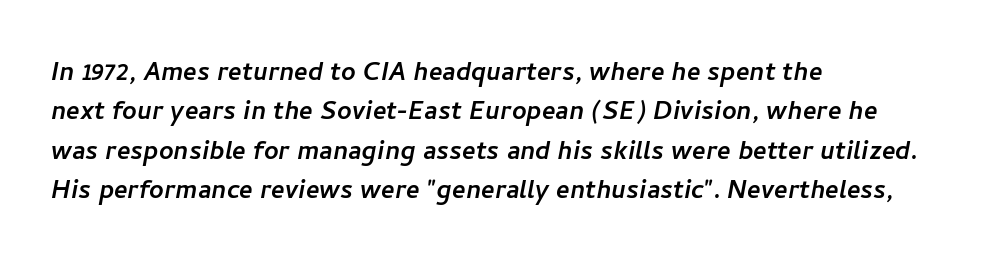
Q: Is the typeface a serif or a sans-serif typeface? A: Sans-serif.
Q: Is the text underlined? A: No.
Q: How is the paragraph aligned? A: Left-aligned.
Q: Is the spacing between letters normal or unusually wide? A: Normal.
Q: Width (condensed, normal, or wide)? A: Normal.
Q: Stroke contrast? A: Low.
Q: x-height? A: Medium.
Q: Monospaced? A: No.
